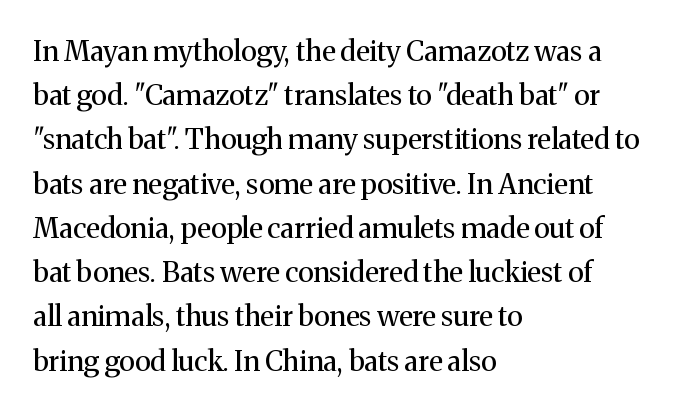
{"serif": "yes", "italic": "no", "bold": "no", "weight": "regular", "width": "normal", "stroke_contrast": "medium", "x_height": "medium", "monospaced": "no", "underline": "no", "align": "left", "line_spacing": "normal", "line_spacing_ratio": 1.58, "letter_spacing": "normal", "letter_spacing_em": 0.0, "glyph_px": 28}
